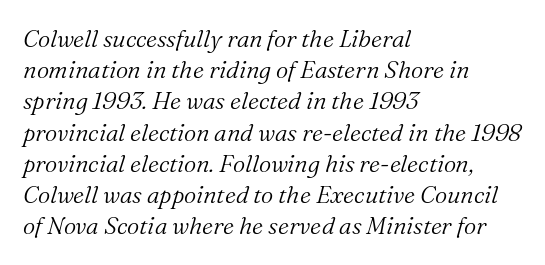
The image shows 24 px text type, italic (leaning right); set left-aligned, normal line spacing (1.3x), normal letter spacing, not underlined.
